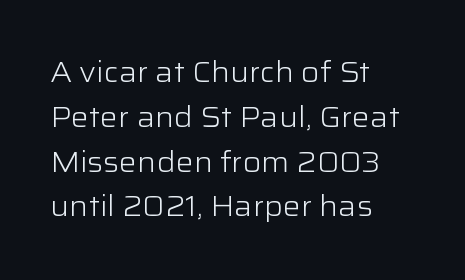
{"serif": "no", "italic": "no", "bold": "no", "weight": "light", "width": "wide", "stroke_contrast": "low", "x_height": "medium", "monospaced": "no", "underline": "no", "align": "left", "line_spacing": "normal", "line_spacing_ratio": 1.6, "letter_spacing": "normal", "letter_spacing_em": 0.0, "glyph_px": 28}
